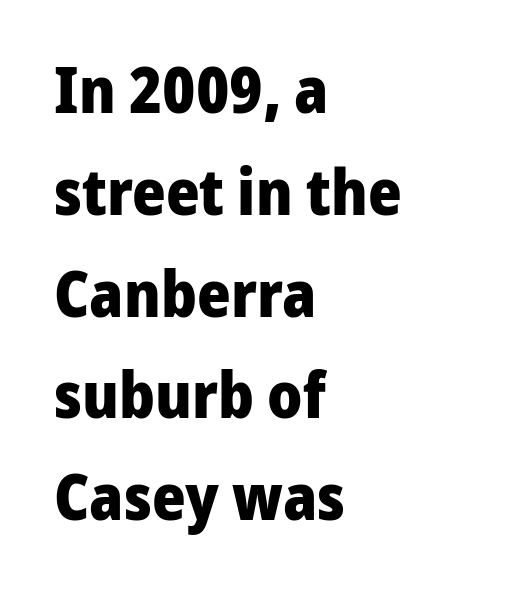
{"serif": "no", "italic": "no", "bold": "yes", "weight": "heavy", "width": "normal", "stroke_contrast": "low", "x_height": "medium", "monospaced": "no", "underline": "no", "align": "left", "line_spacing": "normal", "line_spacing_ratio": 1.59, "letter_spacing": "normal", "letter_spacing_em": 0.0, "glyph_px": 64}
